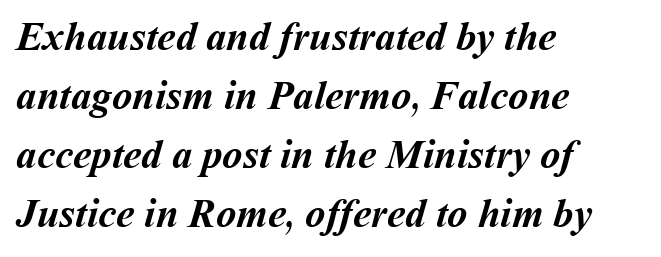
Students, note that the glyphs here touch the page at normal intervals. Pretty heavy lettering here — definitely bold. Left-aligned paragraph, ragged on the right. You could not count columns in this text — the font is proportionally spaced. The leading is moderate, giving the passage an even texture.
